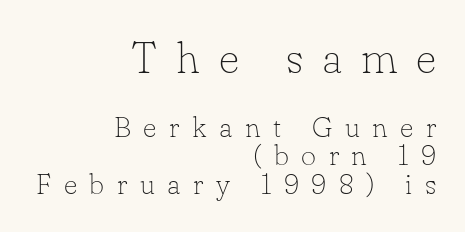
{"serif": "yes", "italic": "no", "bold": "no", "weight": "thin", "width": "normal", "stroke_contrast": "low", "x_height": "small", "monospaced": "no", "underline": "no", "align": "right", "line_spacing": "tight", "line_spacing_ratio": 0.99, "letter_spacing": "wide", "letter_spacing_em": 0.43, "larger_block": "first", "size_ratio": 1.52, "glyph_px": 44}
